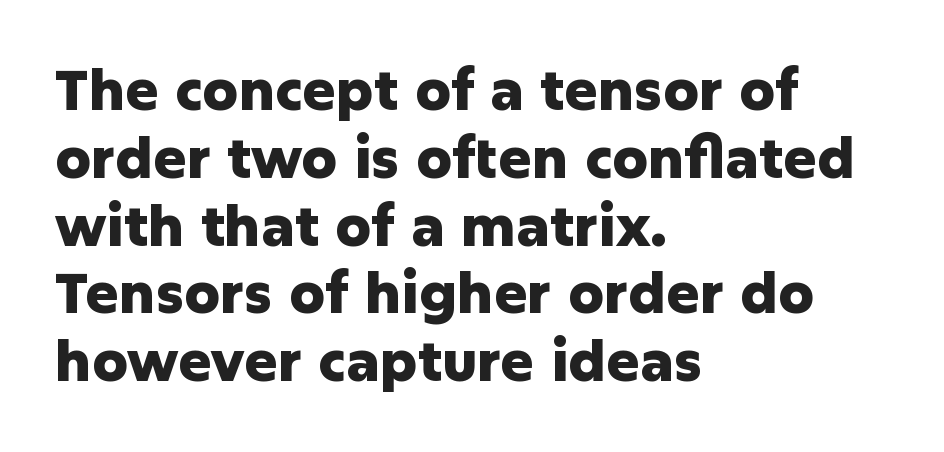
Q: Is the text bold? A: Yes.
Q: Is the text italic (slanted)? A: No, it is upright.
Q: Is the typeface a serif or a sans-serif typeface? A: Sans-serif.
Q: Is the text underlined? A: No.
Q: How is the paragraph aligned? A: Left-aligned.
Q: Is the spacing between letters normal or unusually wide? A: Normal.
Q: Width (condensed, normal, or wide)? A: Normal.
Q: Stroke contrast? A: Low.
Q: x-height? A: Medium.
Q: Monospaced? A: No.
